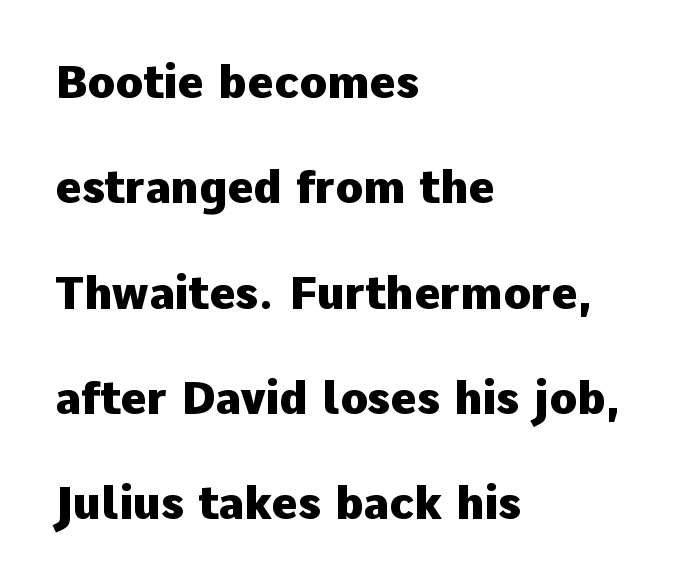
The image shows 45 px heavy sans-serif type, upright; set left-aligned, loose line spacing (2.34x), normal letter spacing, not underlined; low stroke contrast and a medium x-height.
